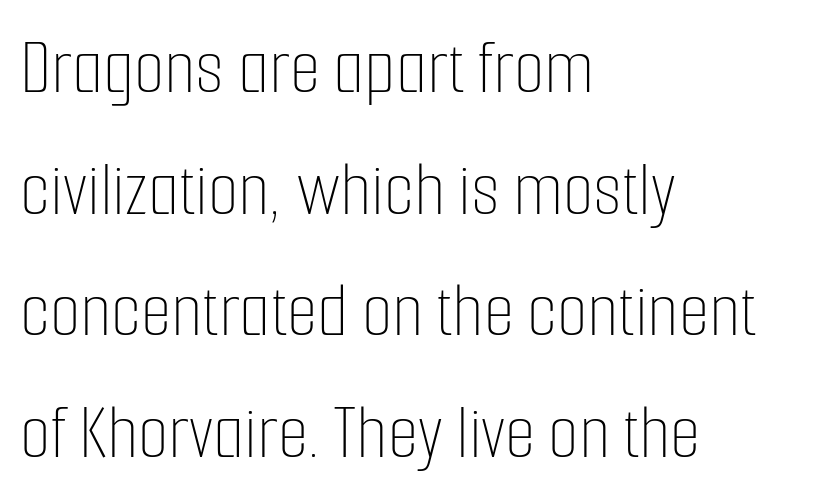
A quiet, ordinary-to-light weight characterises the typeface. A clean baseline with only descenders dipping below it. A typesetter would call this proportional, since set widths differ per character. Line spacing here is normal.
